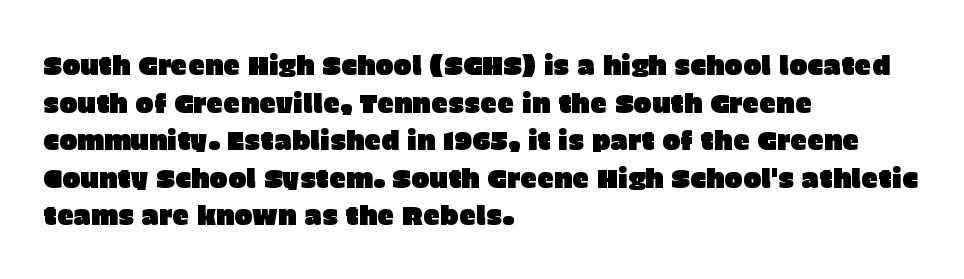
The image shows 27 px text type, upright; set left-aligned, normal line spacing (1.39x), normal letter spacing, not underlined.
